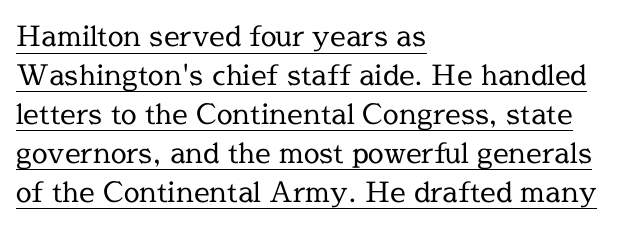
Q: Is the text bold? A: No.
Q: Is the text italic (slanted)? A: No, it is upright.
Q: Is the typeface a serif or a sans-serif typeface? A: Serif.
Q: Is the text underlined? A: Yes.
Q: How is the paragraph aligned? A: Left-aligned.
Q: Is the spacing between letters normal or unusually wide? A: Normal.
Q: Is the spacing between lines tight, normal or loose? A: Normal.
Q: Width (condensed, normal, or wide)? A: Normal.
Q: x-height? A: Medium.
Q: Monospaced? A: No.
